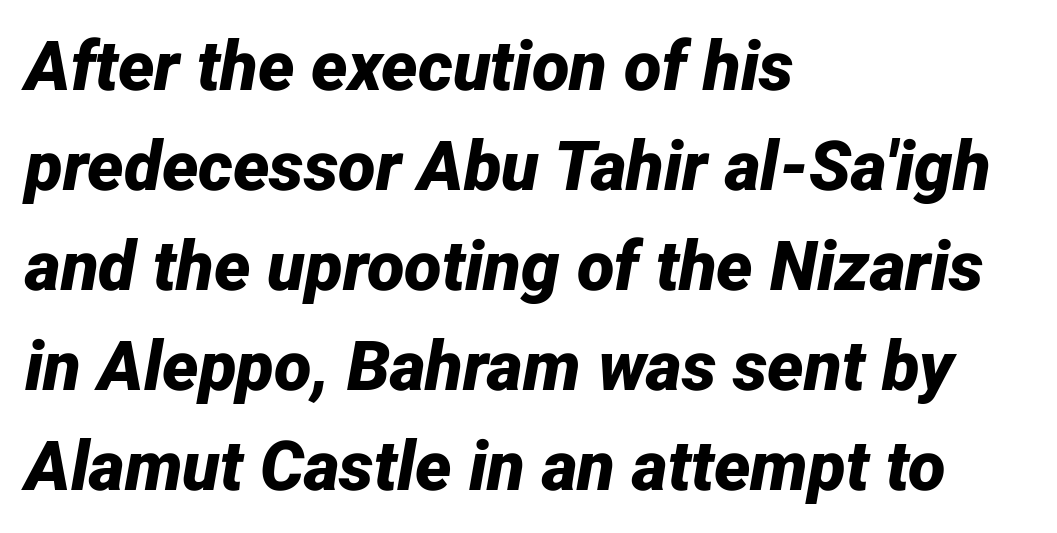
These lines are set flush left with a ragged right edge. Style check: oblique. The designer left line spacing at the default. Letter spacing: default. Unmarked baselines from the first word to the last. These lines carry a lot of weight — the face is fully bold.
